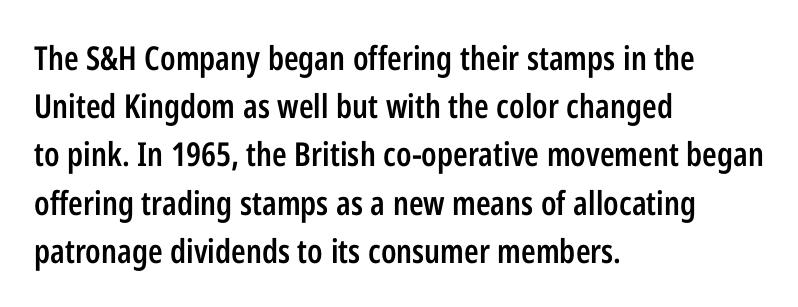
{"serif": "no", "italic": "no", "bold": "semi", "weight": "semibold", "width": "condensed", "stroke_contrast": "low", "x_height": "medium", "monospaced": "no", "underline": "no", "align": "left", "line_spacing": "normal", "line_spacing_ratio": 1.46, "letter_spacing": "normal", "letter_spacing_em": 0.0, "glyph_px": 33}
